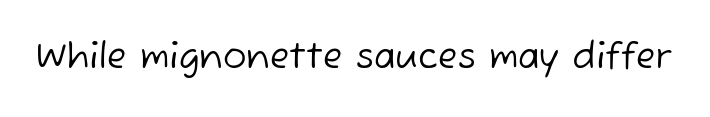
{"serif": "no", "bold": "no", "weight": "regular", "width": "normal", "stroke_contrast": "low", "x_height": "medium", "monospaced": "no", "underline": "no", "letter_spacing": "normal", "letter_spacing_em": 0.0, "glyph_px": 35}
